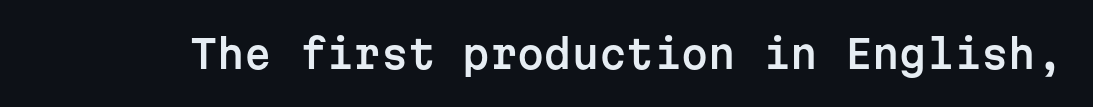
Q: Is the text italic (slanted)? A: No, it is upright.
Q: Is the typeface a serif or a sans-serif typeface? A: Sans-serif.
Q: Is the text underlined? A: No.
Q: Is the spacing between letters normal or unusually wide? A: Normal.
Q: Width (condensed, normal, or wide)? A: Normal.
Q: Stroke contrast? A: Low.
Q: x-height? A: Medium.
Q: Monospaced? A: Yes.
